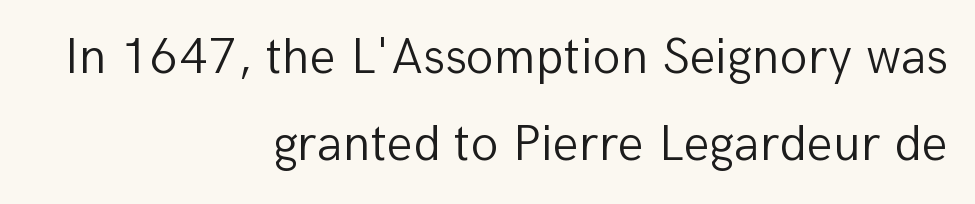
No extra ink here — the face is not bold. Each row of text sits above clean, open space. Proportional: the letters do not fall into vertical columns. Notice how the passage keeps a crisp vertical edge on the right only. The lettering holds an erect, upright posture throughout.
